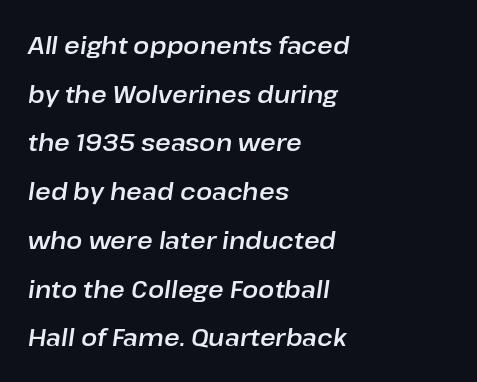
The image shows 24 px text type, italic (leaning right); set left-aligned, loose line spacing (2.03x), normal letter spacing, not underlined.
